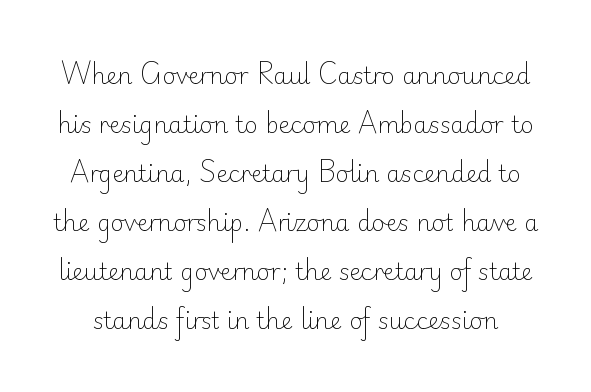
The image shows 23 px text type, upright; set loose line spacing (2.13x), normal letter spacing, not underlined.
